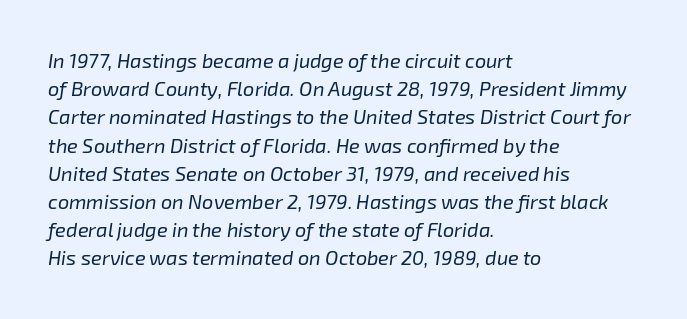
The image shows 20 px text type, italic (leaning right); set left-aligned, normal line spacing (1.41x), normal letter spacing, not underlined.
